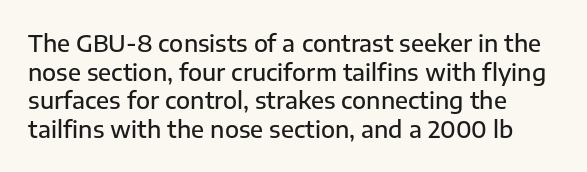
{"italic": "no", "bold": "semi", "underline": "no", "line_spacing_ratio": 1.24, "letter_spacing": "normal", "letter_spacing_em": 0.0, "glyph_px": 23}
